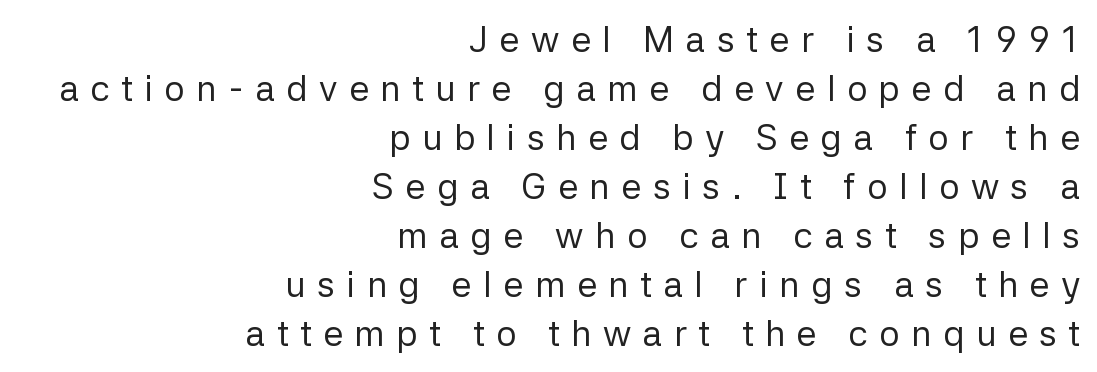
The image shows 36 px regular-weight sans-serif type, upright; set right-aligned, normal line spacing (1.36x), unusually wide letter spacing (+0.32 em), not underlined; low stroke contrast and a medium x-height.
